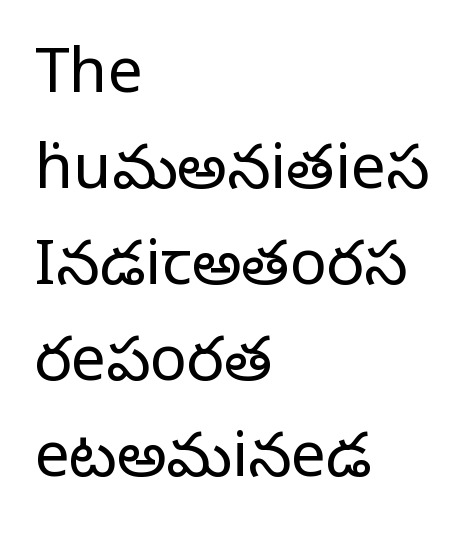
Typographically, this falls in the serif category. The passage shown has conventional tracking throughout. Do the characters align in a grid? No, the font is proportional. The font is comparable to plain body text, perhaps lighter. The designer left line spacing at the default.
